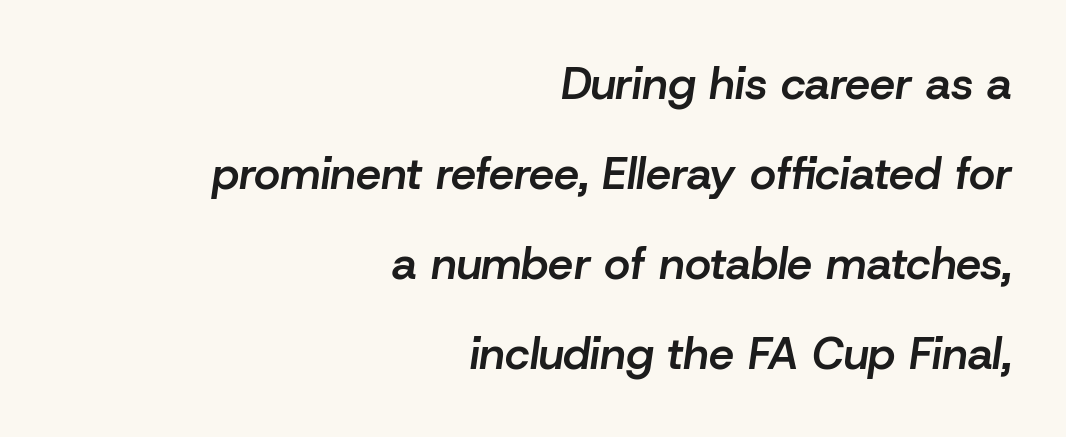
The image shows 45 px semibold type, italic (leaning right); set right-aligned, loose line spacing (2.0x), normal letter spacing, not underlined; low stroke contrast and a medium x-height.
